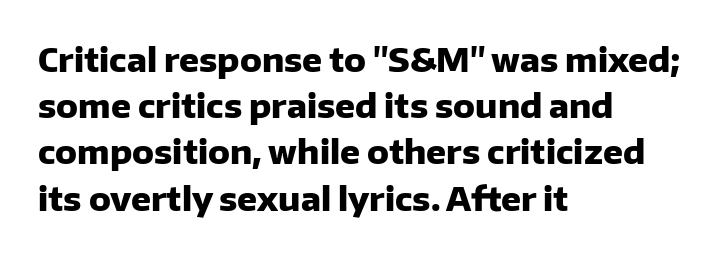
{"serif": "no", "italic": "no", "bold": "yes", "weight": "heavy", "width": "normal", "stroke_contrast": "low", "x_height": "medium", "monospaced": "no", "underline": "no", "align": "left", "line_spacing": "normal", "line_spacing_ratio": 1.4, "letter_spacing": "normal", "letter_spacing_em": 0.0, "glyph_px": 33}
